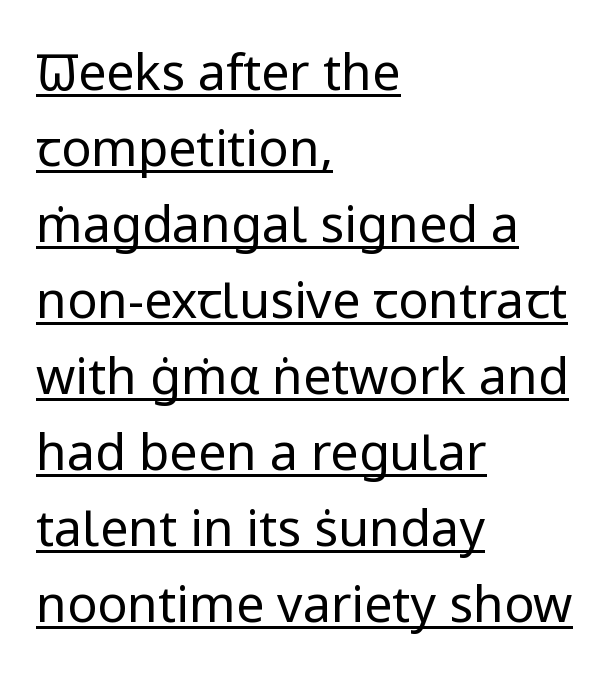
{"serif": "no", "italic": "no", "bold": "no", "weight": "regular", "width": "normal", "stroke_contrast": "low", "x_height": "medium", "monospaced": "no", "underline": "yes", "align": "left", "line_spacing": "normal", "line_spacing_ratio": 1.52, "letter_spacing": "normal", "letter_spacing_em": 0.0, "glyph_px": 50}
